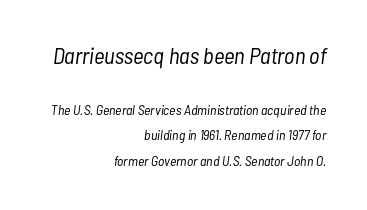
Weight: in the light-to-regular range. Bigger letters appear in the top chunk; the bottom chunk is reduced. Decoration check: the copy has no underline. Italic: yes, the glyphs are oblique. Each word holds together tightly as a unit, with standard inter-letter gaps. Visually the block forms a straight wall on the right and a jagged coastline on the left.
